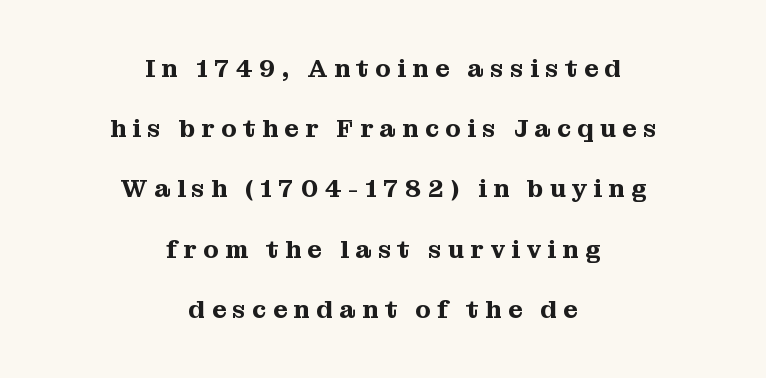
{"italic": "no", "underline": "no", "align": "center", "line_spacing": "loose", "line_spacing_ratio": 2.41, "letter_spacing": "wide", "letter_spacing_em": 0.26, "glyph_px": 25}
